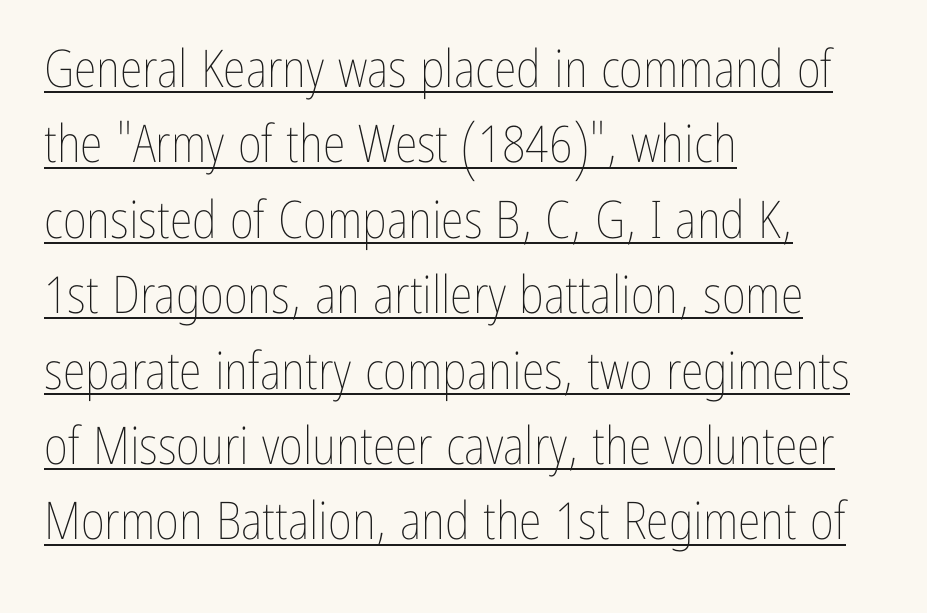
A typographer would call this underscored text. Horizontal bands of white between lines are of average thickness. The horizontal fit of the characters is conventional and even. Teacher's note: observe the even left margin — that is flush-left alignment. These glyphs show unthickened strokes, regular width or finer.
